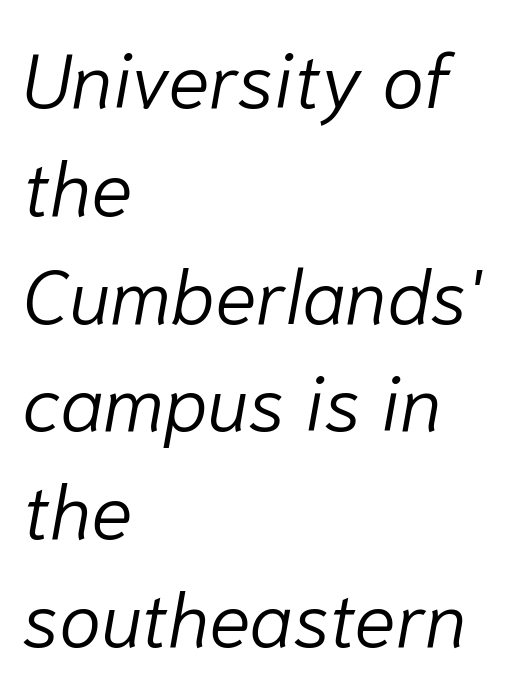
Q: Is the text bold? A: No.
Q: Is the text italic (slanted)? A: Yes, it leans right by about 10 degrees.
Q: Is the text underlined? A: No.
Q: How is the paragraph aligned? A: Left-aligned.
Q: Is the spacing between letters normal or unusually wide? A: Normal.
Q: Is the spacing between lines tight, normal or loose? A: Normal.
Q: Width (condensed, normal, or wide)? A: Normal.
Q: Stroke contrast? A: Low.
Q: x-height? A: Medium.
Q: Monospaced? A: No.
